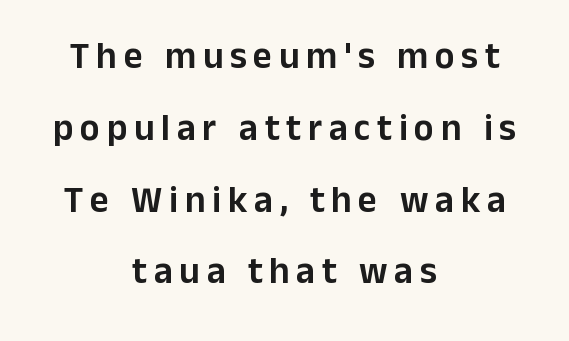
Q: Is the text italic (slanted)? A: No, it is upright.
Q: Is the typeface a serif or a sans-serif typeface? A: Sans-serif.
Q: Is the text underlined? A: No.
Q: How is the paragraph aligned? A: Centered.
Q: Is the spacing between lines tight, normal or loose? A: Loose.
Q: Width (condensed, normal, or wide)? A: Normal.
Q: Stroke contrast? A: Low.
Q: x-height? A: Medium.
Q: Monospaced? A: No.
